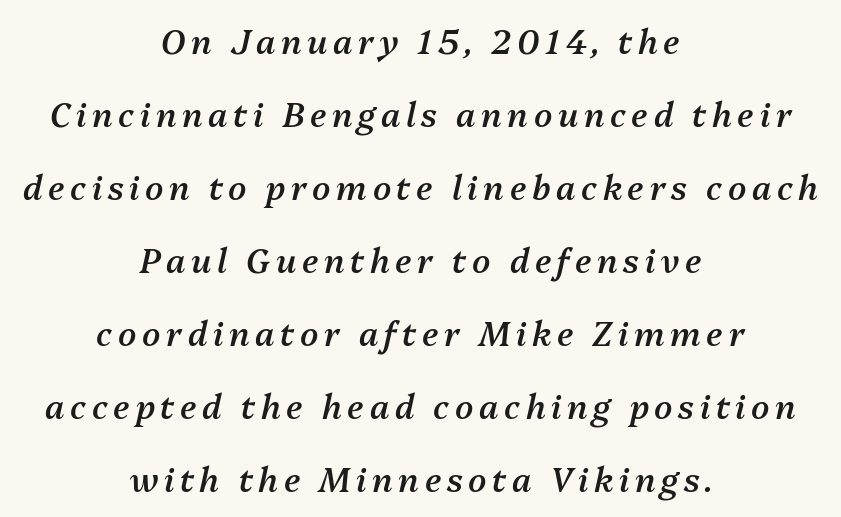
{"italic": "yes", "lean": "right", "slant_degrees": 13, "bold": "semi", "weight": "semibold", "width": "normal", "stroke_contrast": "medium", "x_height": "medium", "monospaced": "no", "underline": "no", "align": "center", "line_spacing": "loose", "line_spacing_ratio": 2.21, "glyph_px": 33}
